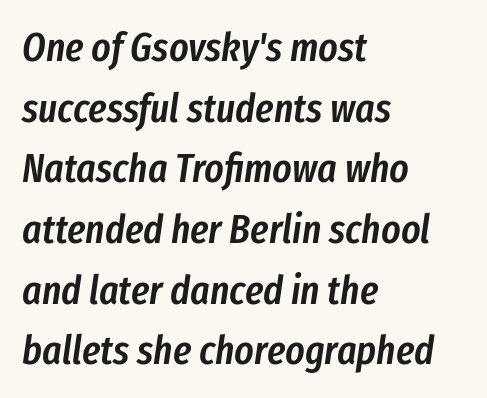
The image shows 41 px semibold, condensed type, italic (leaning right); set left-aligned, normal line spacing (1.48x), normal letter spacing, not underlined; low stroke contrast and a medium x-height.
